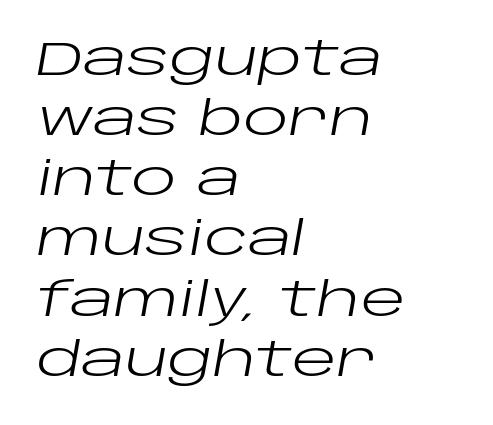
Q: Is the text bold? A: No.
Q: Is the text italic (slanted)? A: Yes, it leans right by about 10 degrees.
Q: Is the text underlined? A: No.
Q: How is the paragraph aligned? A: Left-aligned.
Q: Is the spacing between letters normal or unusually wide? A: Normal.
Q: Is the spacing between lines tight, normal or loose? A: Normal.
Q: Width (condensed, normal, or wide)? A: Wide.
Q: Stroke contrast? A: Low.
Q: x-height? A: Large.
Q: Monospaced? A: No.
